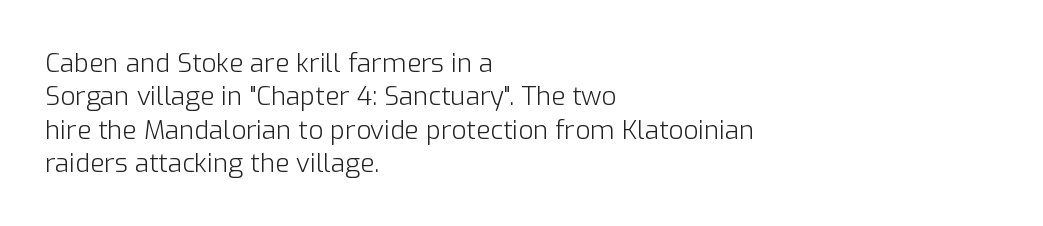
Q: Is the text bold? A: No.
Q: Is the text italic (slanted)? A: No, it is upright.
Q: Is the text underlined? A: No.
Q: How is the paragraph aligned? A: Left-aligned.
Q: Is the spacing between letters normal or unusually wide? A: Normal.
Q: Is the spacing between lines tight, normal or loose? A: Normal.
